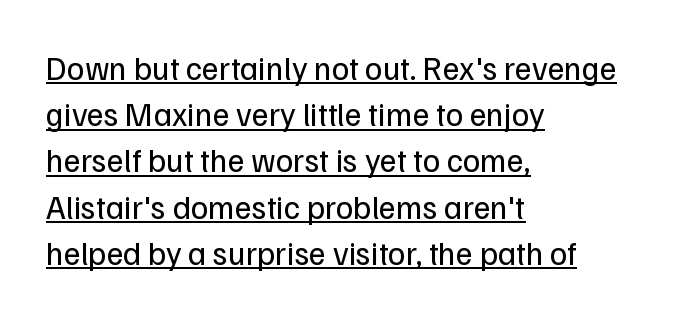
The image shows 33 px regular-weight sans-serif type, upright; set left-aligned, normal line spacing (1.4x), normal letter spacing, underlined; low stroke contrast and a medium x-height.
